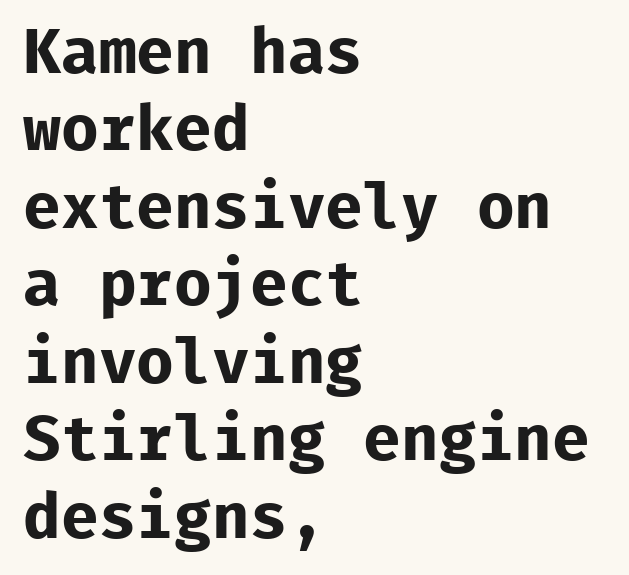
{"serif": "no", "italic": "no", "bold": "yes", "weight": "bold", "width": "normal", "stroke_contrast": "low", "x_height": "medium", "monospaced": "yes", "underline": "no", "align": "left", "line_spacing_ratio": 1.23, "letter_spacing": "normal", "letter_spacing_em": 0.0, "glyph_px": 63}
